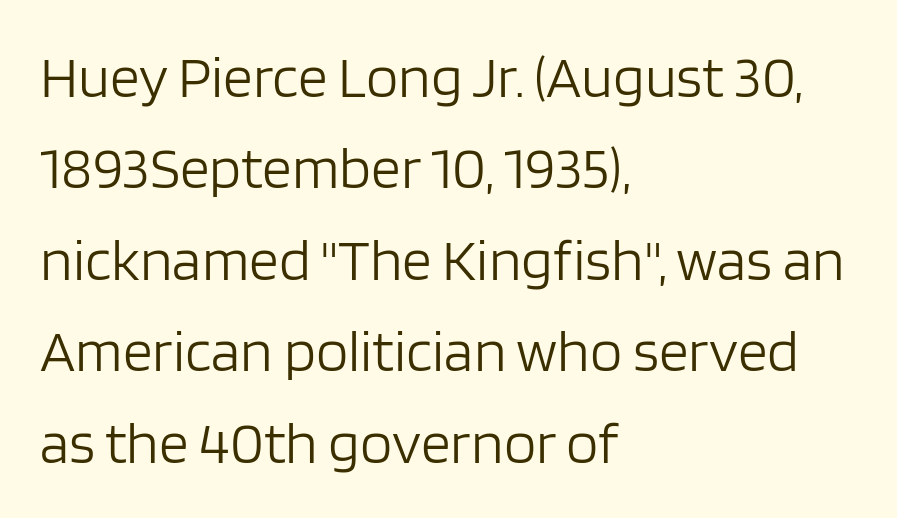
The image shows 59 px light sans-serif type, upright; set left-aligned, normal line spacing (1.55x), normal letter spacing, not underlined; low stroke contrast and a large x-height.
